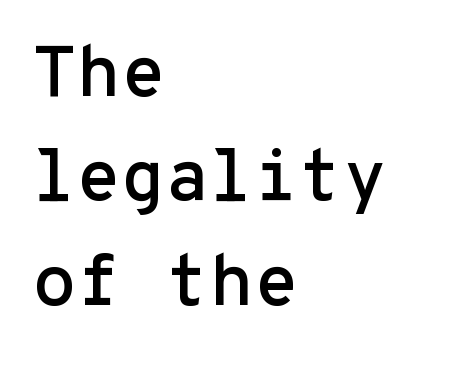
Q: Is the text italic (slanted)? A: No, it is upright.
Q: Is the typeface a serif or a sans-serif typeface? A: Sans-serif.
Q: Is the text underlined? A: No.
Q: How is the paragraph aligned? A: Left-aligned.
Q: Is the spacing between letters normal or unusually wide? A: Normal.
Q: Is the spacing between lines tight, normal or loose? A: Normal.
Q: Width (condensed, normal, or wide)? A: Normal.
Q: Stroke contrast? A: Low.
Q: x-height? A: Medium.
Q: Monospaced? A: Yes.
